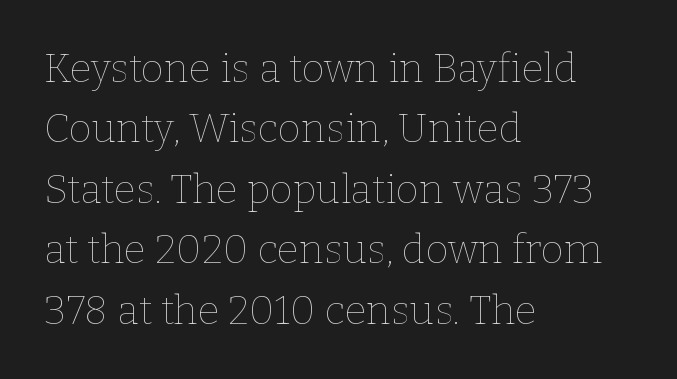
Look at the tracking — it's just the regular setting, nothing added. Short and long lines alike share a common starting point at left. Think of a printed novel: that variable character pitch is what you see here. Quick note: interline space is typical. Stem width sits at or under what a default text font uses.
